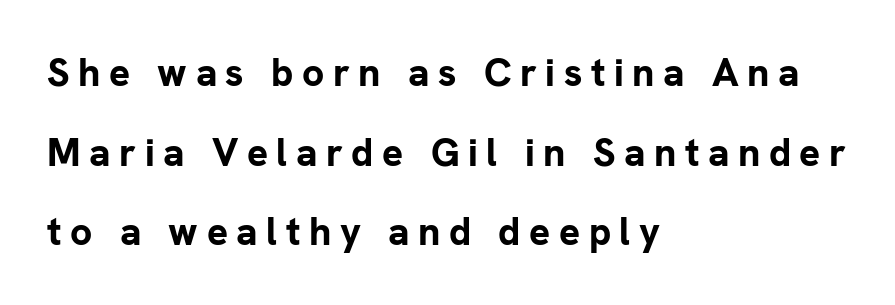
The image shows 39 px bold sans-serif type, upright; set left-aligned, loose line spacing (2.04x), unusually wide letter spacing (+0.22 em), not underlined; low stroke contrast and a medium x-height.
